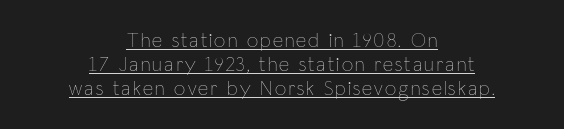
The image shows 20 px text type, upright; set centered, line spacing 1.19x, underlined.
